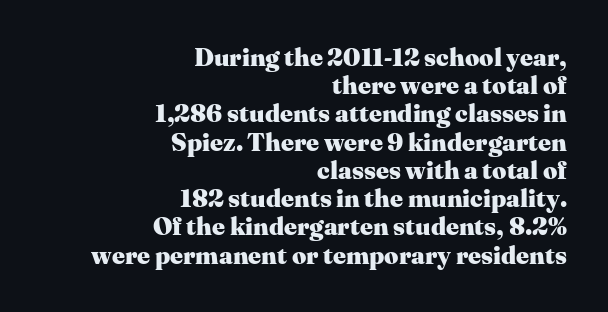
Q: Is the text bold? A: Yes.
Q: Is the text italic (slanted)? A: No, it is upright.
Q: Is the text underlined? A: No.
Q: How is the paragraph aligned? A: Right-aligned.
Q: Is the spacing between letters normal or unusually wide? A: Normal.
Q: Is the spacing between lines tight, normal or loose? A: Tight.
